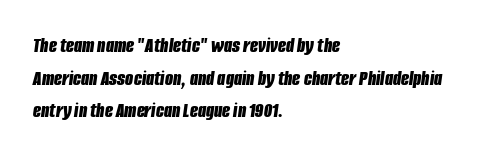
{"italic": "yes", "lean": "right", "slant_degrees": 8, "bold": "yes", "underline": "no", "align": "left", "line_spacing": "normal", "line_spacing_ratio": 1.55, "letter_spacing": "normal", "letter_spacing_em": 0.0, "glyph_px": 21}
